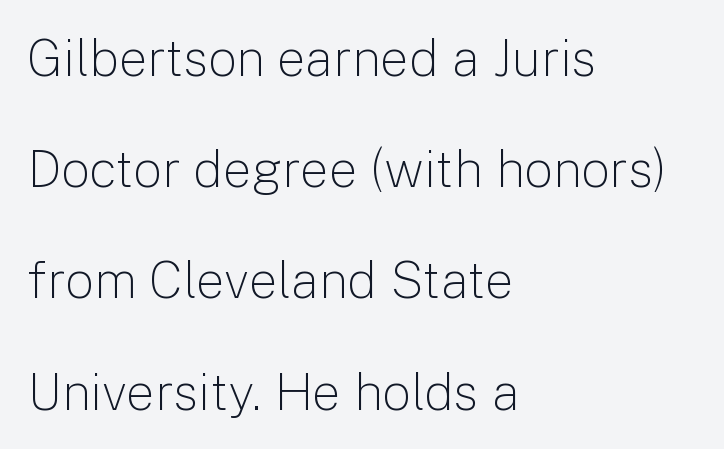
The designer went with a sans here, leaving each stem footless. Look at the tracking — it's just the regular setting, nothing added. These glyphs show unthickened strokes, regular width or finer. The specimen reads as upright at a glance.
